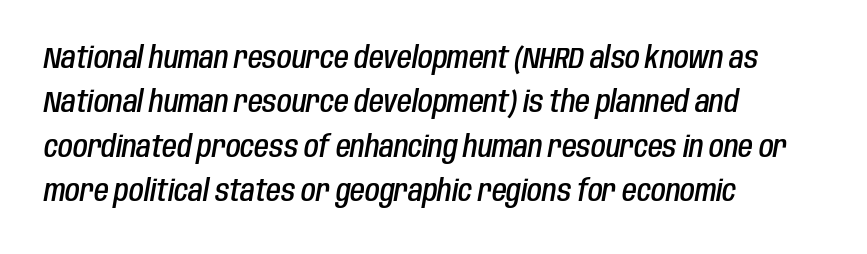
The image shows 30 px semibold, condensed type, italic (leaning right); set left-aligned, normal line spacing (1.48x), normal letter spacing, not underlined; low stroke contrast and a large x-height.
